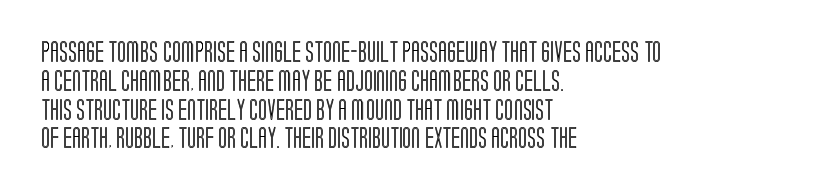
The image shows 21 px text type, upright; set left-aligned, normal line spacing (1.37x), normal letter spacing, not underlined.
